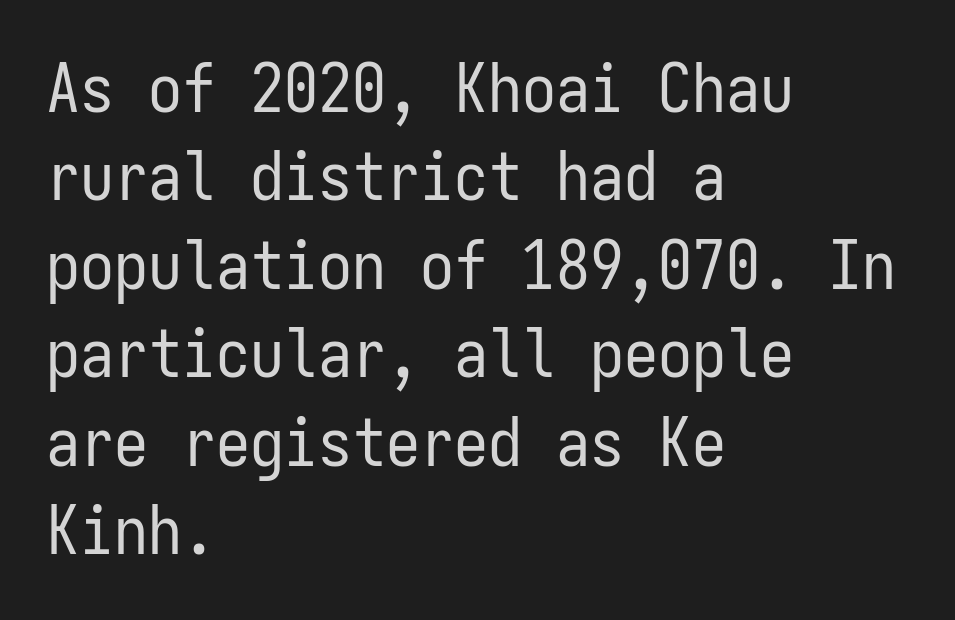
Q: Is the text bold? A: No.
Q: Is the text italic (slanted)? A: No, it is upright.
Q: Is the typeface a serif or a sans-serif typeface? A: Sans-serif.
Q: Is the text underlined? A: No.
Q: How is the paragraph aligned? A: Left-aligned.
Q: Is the spacing between letters normal or unusually wide? A: Normal.
Q: Is the spacing between lines tight, normal or loose? A: Normal.
Q: Width (condensed, normal, or wide)? A: Condensed.
Q: Stroke contrast? A: Low.
Q: x-height? A: Medium.
Q: Monospaced? A: Yes.
